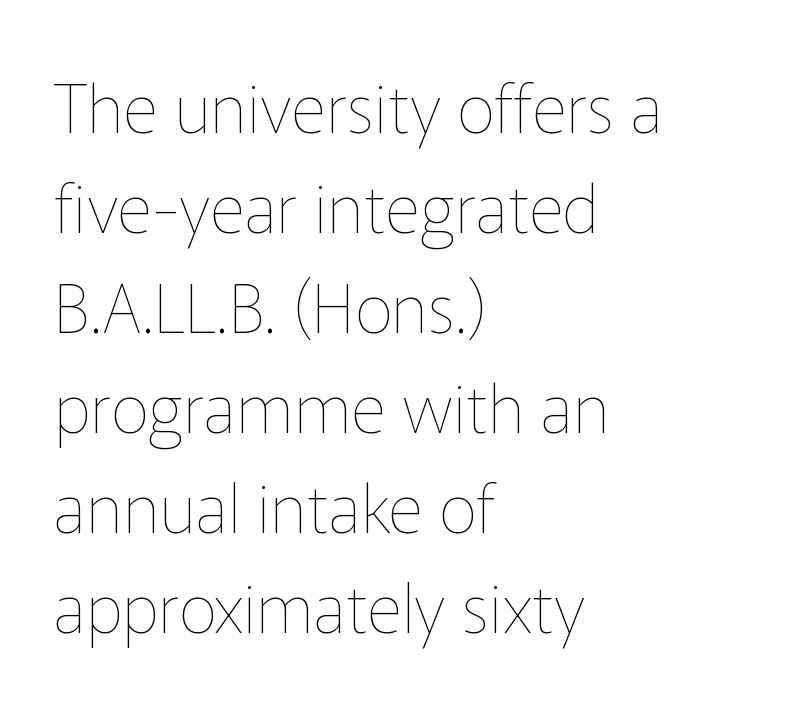
{"italic": "no", "bold": "no", "weight": "thin", "width": "normal", "stroke_contrast": "low", "x_height": "medium", "monospaced": "no", "underline": "no", "align": "left", "line_spacing": "normal", "line_spacing_ratio": 1.47, "letter_spacing": "normal", "letter_spacing_em": 0.0, "glyph_px": 68}
